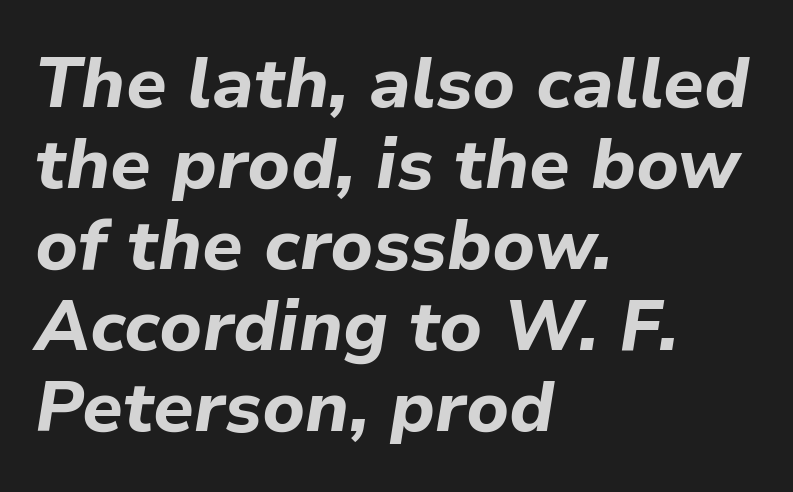
Q: Is the text bold? A: Yes.
Q: Is the text italic (slanted)? A: Yes, it leans right by about 9 degrees.
Q: Is the text underlined? A: No.
Q: How is the paragraph aligned? A: Left-aligned.
Q: Is the spacing between letters normal or unusually wide? A: Normal.
Q: Is the spacing between lines tight, normal or loose? A: Tight.
Q: Width (condensed, normal, or wide)? A: Normal.
Q: Stroke contrast? A: Low.
Q: x-height? A: Medium.
Q: Monospaced? A: No.
